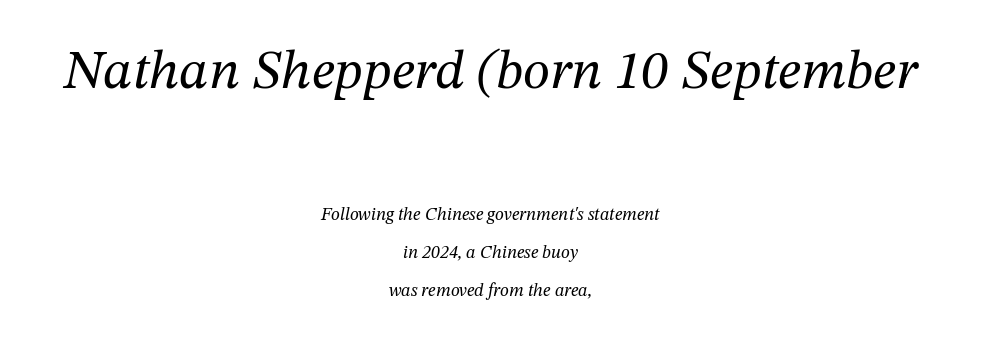
The image shows 55 px regular-weight serif type, italic (leaning right); set centered, loose line spacing (2.11x), normal letter spacing, not underlined; the first (top) block is 3.06x larger; medium stroke contrast and a medium x-height.
